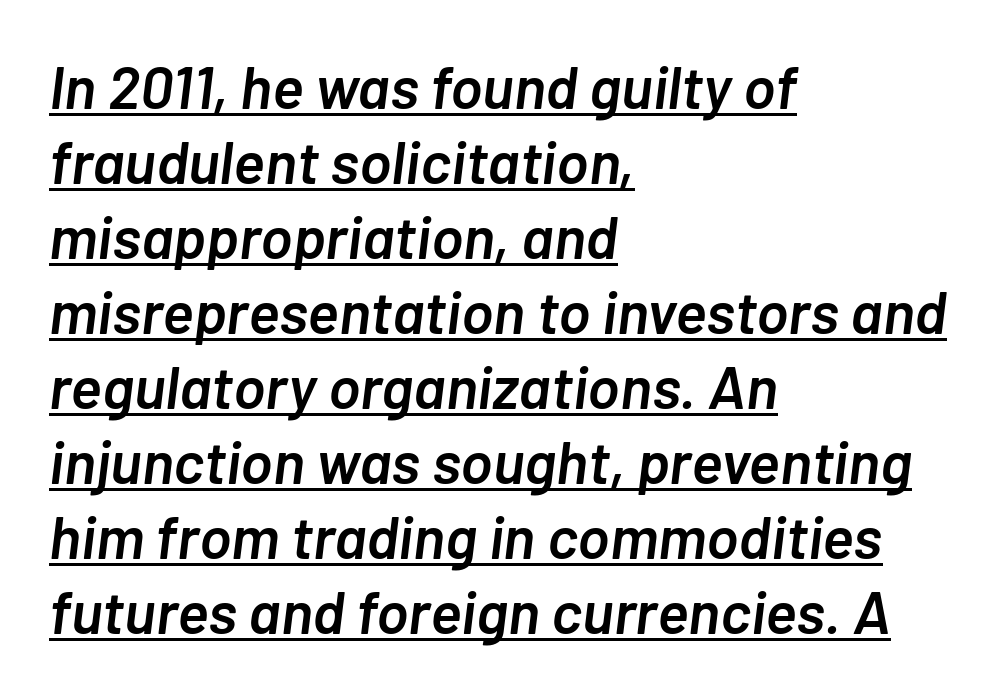
The face used here is proportionally spaced, like ordinary book or web type. Observe the ordinary spacing: letters are neighbours, not strangers. The rendering uses the underline text-decoration. The setting favours the left margin, as ordinary paragraphs usually do. Would a proofreader flag this as italicized? Yes.
